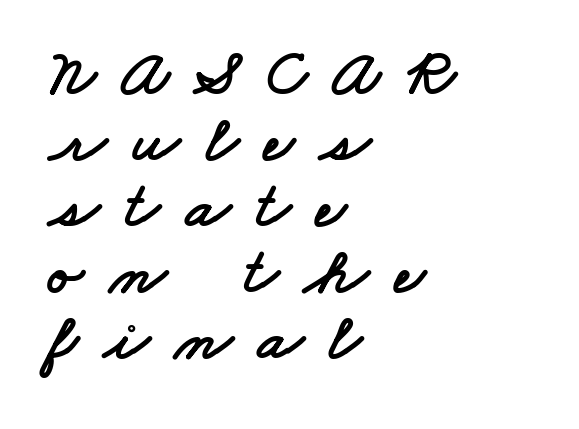
Q: Is the typeface a serif or a sans-serif typeface? A: Sans-serif.
Q: Is the text underlined? A: No.
Q: How is the paragraph aligned? A: Left-aligned.
Q: Is the spacing between letters normal or unusually wide? A: Unusually wide.
Q: Is the spacing between lines tight, normal or loose? A: Tight.
Q: Width (condensed, normal, or wide)? A: Wide.
Q: Stroke contrast? A: Low.
Q: x-height? A: Small.
Q: Monospaced? A: No.
